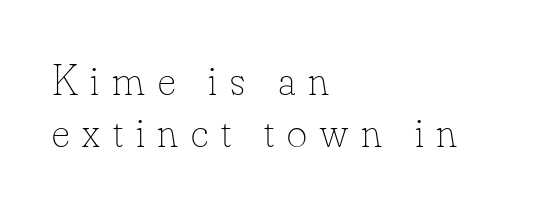
The image shows 43 px thin type, upright; set left-aligned, line spacing 1.22x, unusually wide letter spacing (+0.3 em), not underlined; low stroke contrast and a small x-height.
